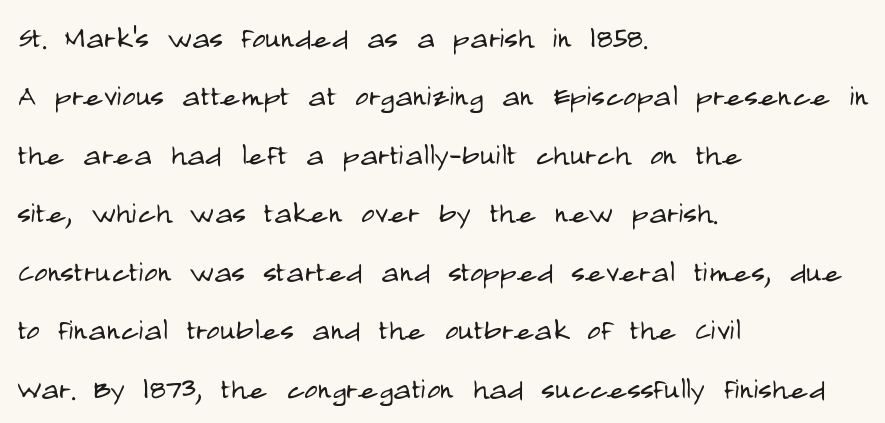
The image shows 37 px light, condensed sans-serif type, upright; set left-aligned, normal line spacing (1.58x), normal letter spacing, not underlined; low stroke contrast and a large x-height.
